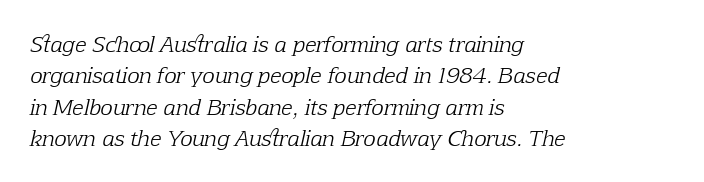
{"italic": "yes", "lean": "right", "slant_degrees": 12, "bold": "no", "underline": "no", "align": "left", "line_spacing": "normal", "line_spacing_ratio": 1.5, "letter_spacing": "normal", "letter_spacing_em": 0.0, "glyph_px": 21}
